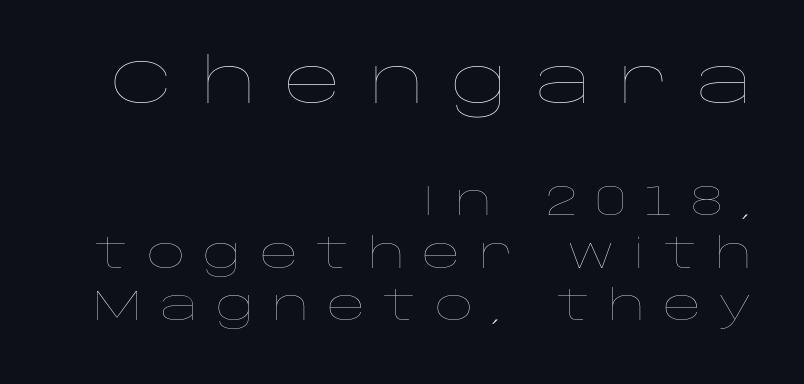
Q: Is the text bold? A: No.
Q: Is the text italic (slanted)? A: No, it is upright.
Q: Is the text underlined? A: No.
Q: How is the paragraph aligned? A: Right-aligned.
Q: Is the spacing between letters normal or unusually wide? A: Unusually wide.
Q: Is the spacing between lines tight, normal or loose? A: Normal.
Q: Which block of text is set in a larger size, the first (top) or the second (bottom)? A: The first (top) one.
Q: Width (condensed, normal, or wide)? A: Wide.
Q: Stroke contrast? A: Low.
Q: x-height? A: Large.
Q: Monospaced? A: No.
